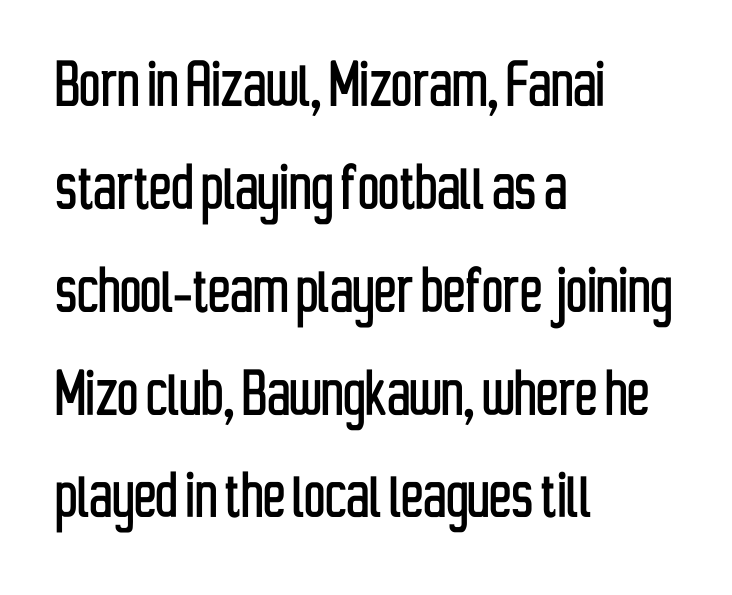
{"serif": "no", "italic": "no", "width": "condensed", "stroke_contrast": "low", "x_height": "medium", "monospaced": "no", "underline": "no", "align": "left", "line_spacing": "normal", "line_spacing_ratio": 1.39, "letter_spacing": "normal", "letter_spacing_em": 0.0, "glyph_px": 74}
